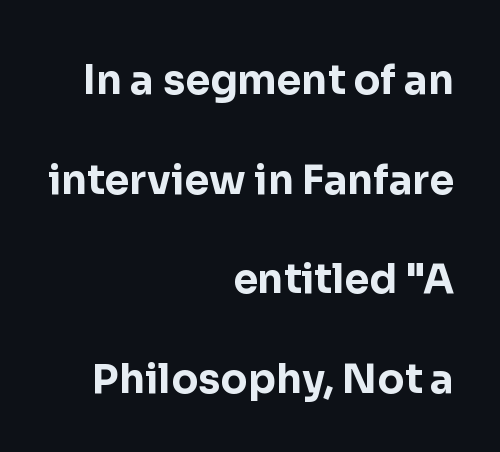
Unlike italic type, these characters show no tilt at all. Pretty heavy lettering here — definitely bold. Clear beneath every line of the passage. The type family on display is of the sans-serif kind.
